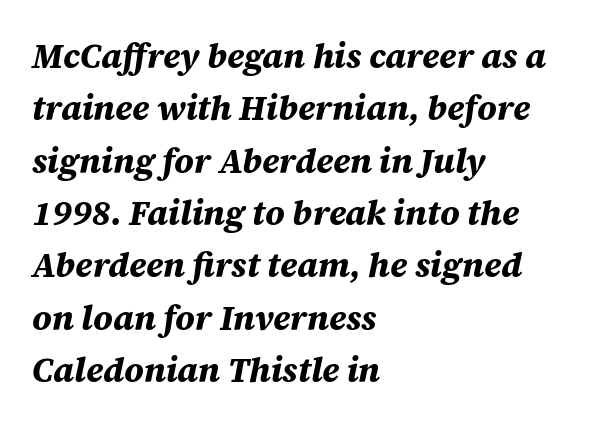
The image shows 34 px bold type, italic (leaning right); set left-aligned, normal line spacing (1.54x), normal letter spacing, not underlined; medium stroke contrast and a large x-height.
